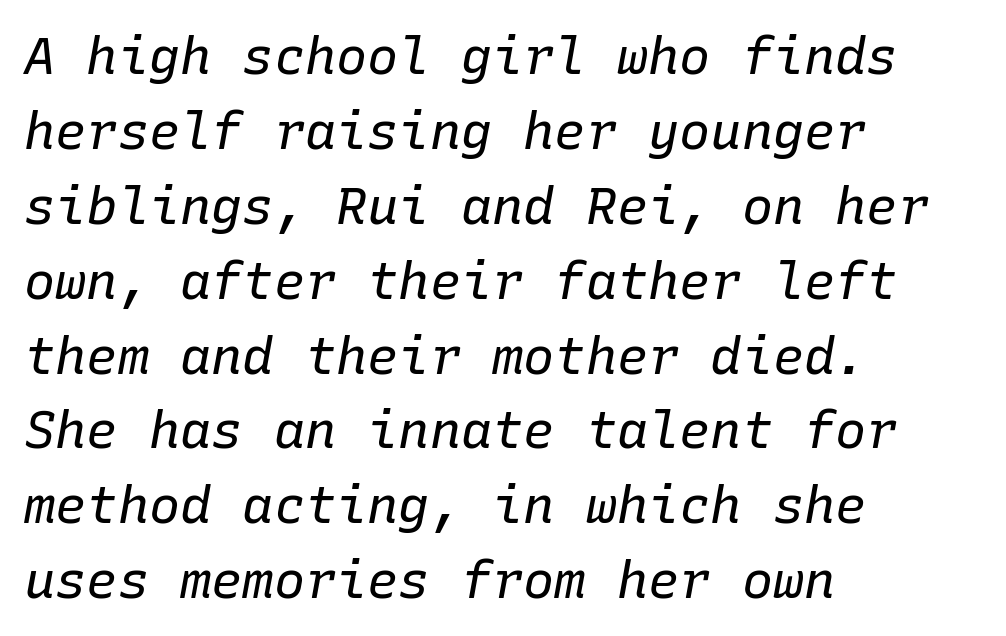
{"italic": "yes", "lean": "right", "slant_degrees": 10, "bold": "no", "weight": "regular", "width": "normal", "stroke_contrast": "low", "x_height": "medium", "monospaced": "yes", "underline": "no", "align": "left", "line_spacing": "normal", "line_spacing_ratio": 1.44, "letter_spacing": "normal", "letter_spacing_em": 0.0, "glyph_px": 52}
